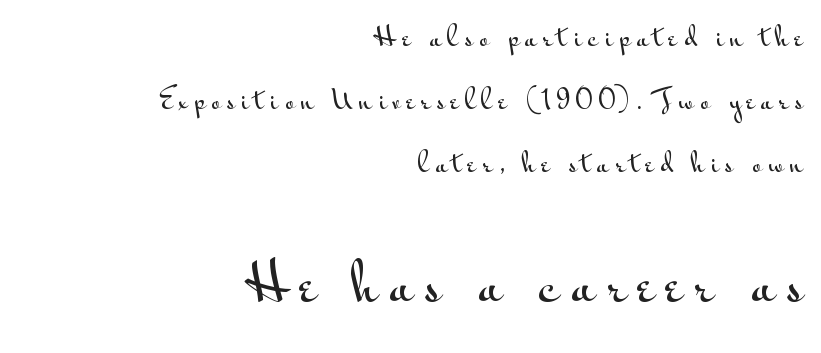
{"serif": "no", "width": "wide", "stroke_contrast": "medium", "x_height": "small", "monospaced": "no", "underline": "no", "align": "right", "line_spacing": "loose", "line_spacing_ratio": 2.43, "letter_spacing": "wide", "letter_spacing_em": 0.24, "larger_block": "second", "size_ratio": 1.96, "glyph_px": 51}
